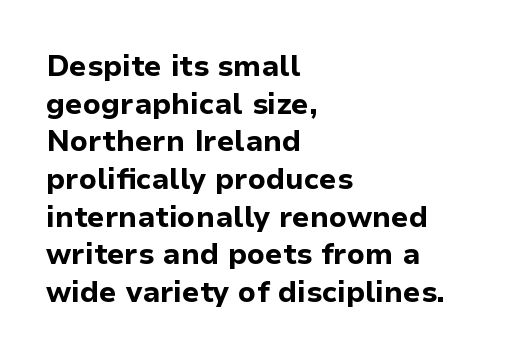
A typesetter would call this proportional, since set widths differ per character. Here the glyphs are tracked normally, forming tight word shapes. Pretty heavy lettering here — definitely bold. Each row of text sits above clean, open space. Nope, no serifs anywhere on these letters.
